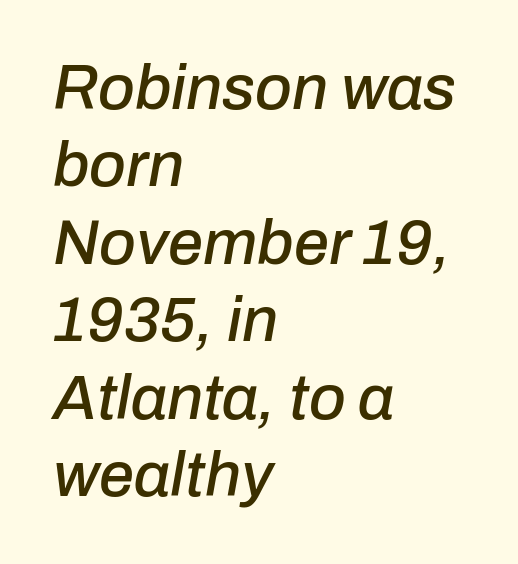
{"italic": "yes", "lean": "right", "slant_degrees": 10, "width": "normal", "stroke_contrast": "low", "x_height": "medium", "monospaced": "no", "underline": "no", "align": "left", "line_spacing_ratio": 1.23, "letter_spacing": "normal", "letter_spacing_em": 0.0, "glyph_px": 63}
